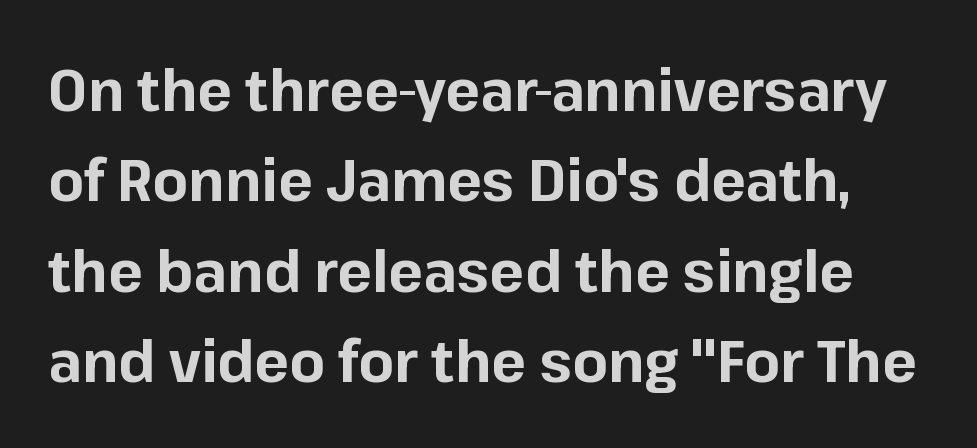
Note the varied advance widths — an 'i' is clearly narrower than an 'm'. Ordinary non-slanted type is in use. Weight check: bold — yes, fully. The designer left line spacing at the default.
